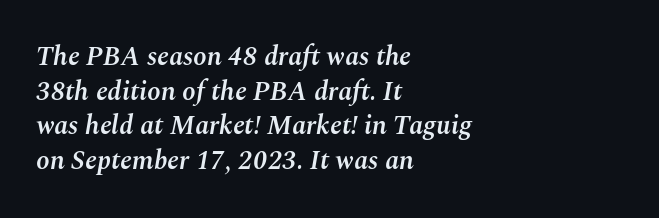
Firm but not heavy-handed strokes: this text is semibold. This sample uses plain, unmodified letter spacing. Short and long lines alike share a common starting point at left. How would I describe the line gaps? Plain and ordinary. Slant detected: the letters are inclined. Unmarked baselines from the first word to the last.
